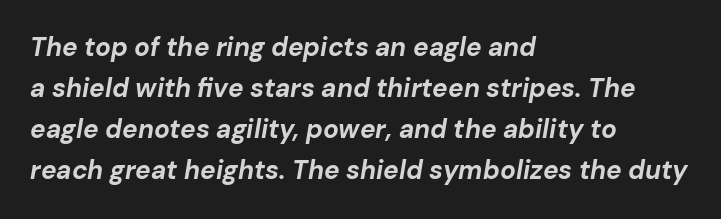
There's an unmistakable incline to the writing here. The passage shown is not underscored anywhere. Summary of vertical rhythm: regular, with standard interline spacing. What weight is shown? A full bold with thick strokes. This sample uses plain, unmodified letter spacing. The rag falls on the right side of this text block.
